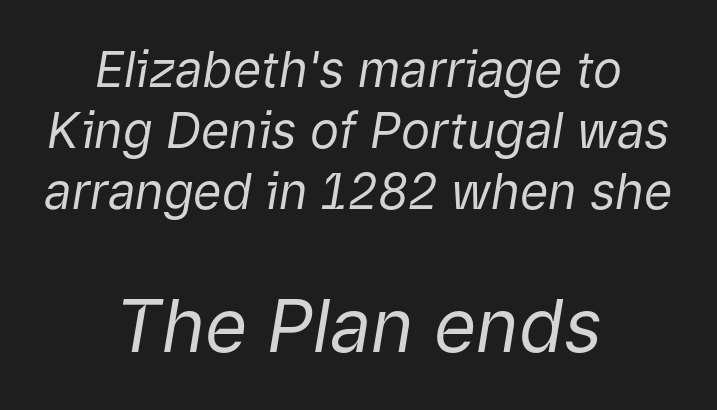
{"italic": "yes", "lean": "right", "slant_degrees": 9, "bold": "no", "weight": "regular", "width": "normal", "stroke_contrast": "low", "x_height": "medium", "monospaced": "no", "underline": "no", "align": "center", "line_spacing": "normal", "line_spacing_ratio": 1.25, "letter_spacing": "normal", "letter_spacing_em": 0.0, "larger_block": "second", "size_ratio": 1.49, "glyph_px": 73}
